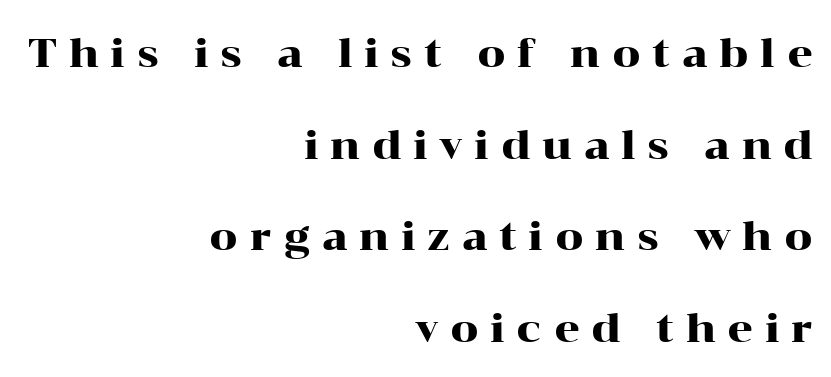
Where is the straight margin? On the right. Plain, unruled lines of type. Every character sits straight up, as roman type does. Is this a fixed-width face? No — the glyphs have proportional, varying widths. Characters follow at a spacing far wider than the type designer built in. Vertical spacing — loose.
